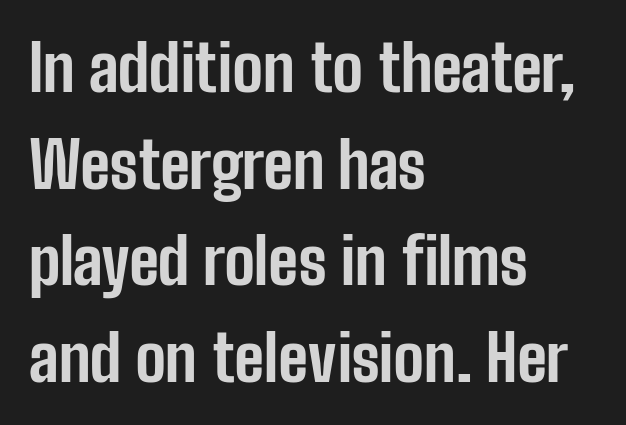
The image shows 64 px bold, condensed sans-serif type, upright; set left-aligned, normal line spacing (1.51x), normal letter spacing, not underlined; low stroke contrast and a medium x-height.
